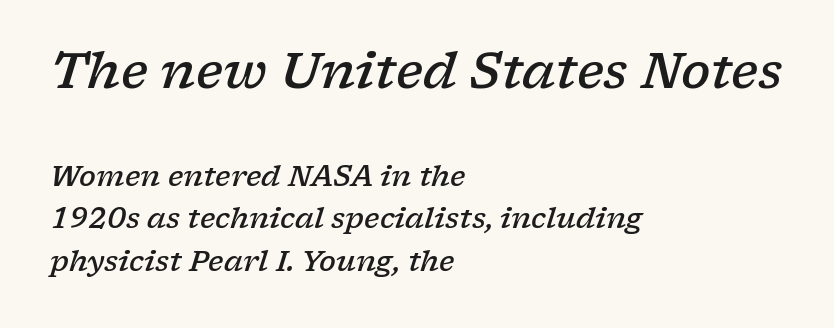
The baseline area is clear. Size hierarchy here favors the leading block over the trailing one. These lines were composed using italics. Its strokes are somewhat broadened, the hallmark of semibold type. Look at the bottom of the vertical strokes: they flare into serifs here.
